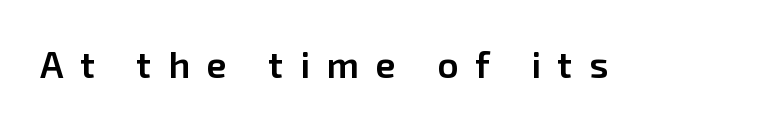
Q: Is the text bold? A: Semi-bold.
Q: Is the text italic (slanted)? A: No, it is upright.
Q: Is the typeface a serif or a sans-serif typeface? A: Sans-serif.
Q: Is the text underlined? A: No.
Q: Is the spacing between letters normal or unusually wide? A: Unusually wide.
Q: Width (condensed, normal, or wide)? A: Normal.
Q: Stroke contrast? A: Low.
Q: x-height? A: Medium.
Q: Monospaced? A: No.
